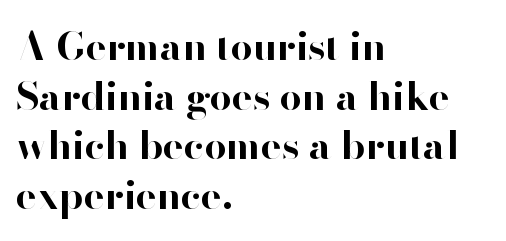
The image shows 39 px bold sans-serif type, upright; set left-aligned, normal line spacing (1.27x), normal letter spacing, not underlined; high stroke contrast and a small x-height.
